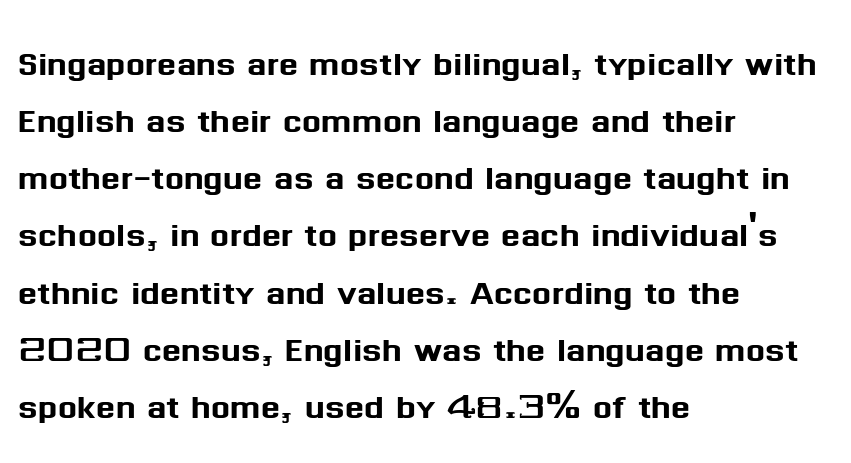
Notice how the stems are strictly vertical — no italics here. Do the characters align in a grid? No, the font is proportional. The passage shown is typeset with a sans-serif family. This rendering features lettering with no underline. Normally led — the rows are evenly, conventionally spaced.
